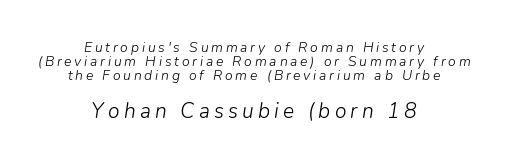
The image shows 21 px text type, italic (leaning right); set centered, tight line spacing (1.0x), unusually wide letter spacing (+0.2 em), not underlined; the second (bottom) block is 1.5x larger.
